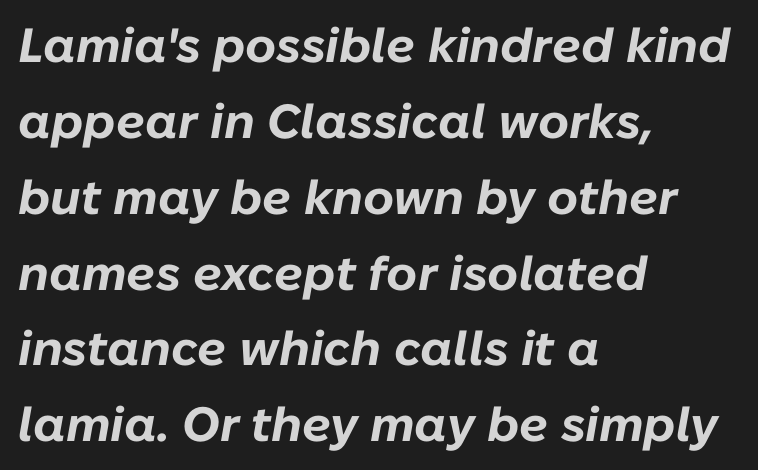
Q: Is the text bold? A: Yes.
Q: Is the text italic (slanted)? A: Yes, it leans right by about 10 degrees.
Q: Is the text underlined? A: No.
Q: How is the paragraph aligned? A: Left-aligned.
Q: Is the spacing between letters normal or unusually wide? A: Normal.
Q: Is the spacing between lines tight, normal or loose? A: Normal.
Q: Width (condensed, normal, or wide)? A: Normal.
Q: Stroke contrast? A: Low.
Q: x-height? A: Medium.
Q: Monospaced? A: No.
